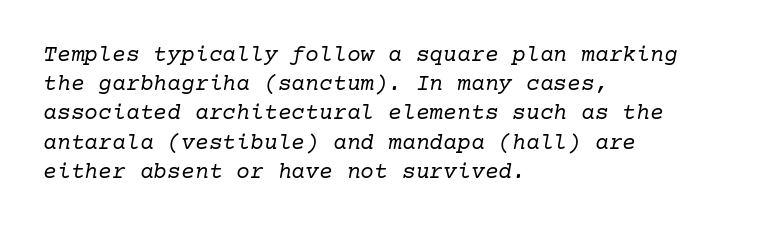
Q: Is the text bold? A: No.
Q: Is the text italic (slanted)? A: Yes, it leans right by about 10 degrees.
Q: Is the text underlined? A: No.
Q: How is the paragraph aligned? A: Left-aligned.
Q: Is the spacing between letters normal or unusually wide? A: Normal.
Q: Is the spacing between lines tight, normal or loose? A: Normal.
